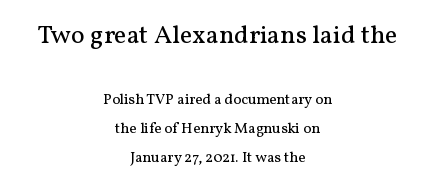
No heavy texture on the line: the type isn't bold. The first block has been scaled up relative to the second. Tracking here is standard; glyphs follow each other at the usual distance. The compositor balanced each line on the midline. Horizontal bands of white between lines are thick stripes.
